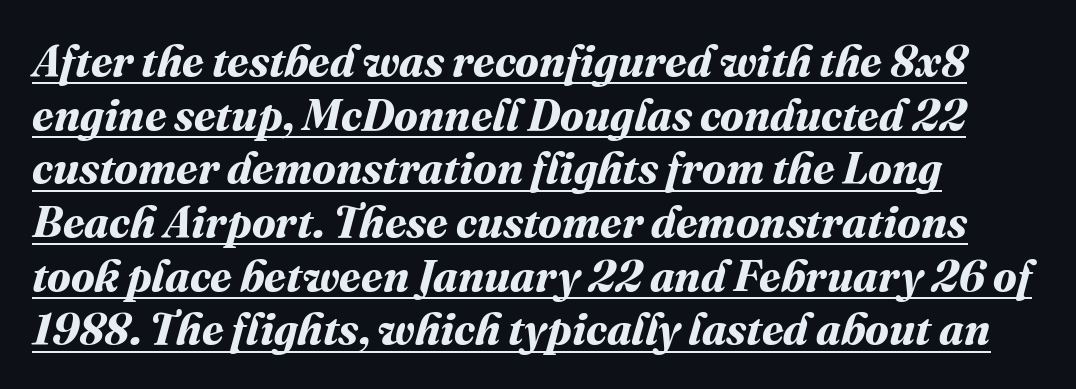
Q: Is the text bold? A: Yes.
Q: Is the text underlined? A: Yes.
Q: How is the paragraph aligned? A: Left-aligned.
Q: Is the spacing between letters normal or unusually wide? A: Normal.
Q: Width (condensed, normal, or wide)? A: Normal.
Q: Stroke contrast? A: Medium.
Q: x-height? A: Medium.
Q: Monospaced? A: No.
